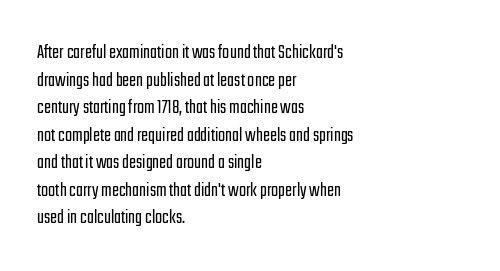
{"italic": "no", "bold": "no", "underline": "no", "align": "left", "line_spacing": "normal", "line_spacing_ratio": 1.31, "letter_spacing": "normal", "letter_spacing_em": 0.0, "glyph_px": 21}
